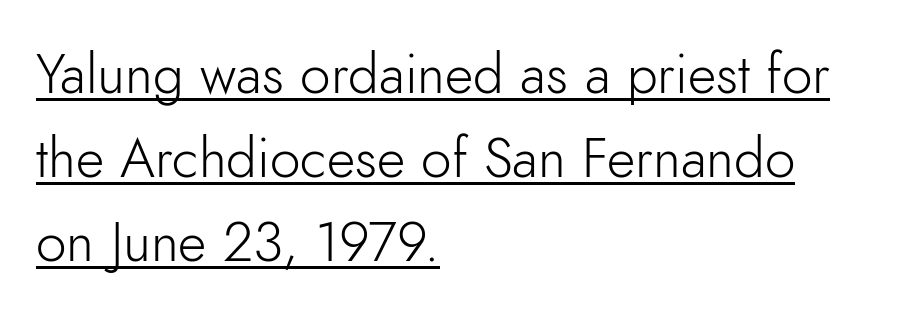
Q: Is the text bold? A: No.
Q: Is the text italic (slanted)? A: No, it is upright.
Q: Is the typeface a serif or a sans-serif typeface? A: Sans-serif.
Q: Is the text underlined? A: Yes.
Q: How is the paragraph aligned? A: Left-aligned.
Q: Is the spacing between letters normal or unusually wide? A: Normal.
Q: Is the spacing between lines tight, normal or loose? A: Normal.
Q: Width (condensed, normal, or wide)? A: Normal.
Q: Stroke contrast? A: Low.
Q: x-height? A: Small.
Q: Monospaced? A: No.
